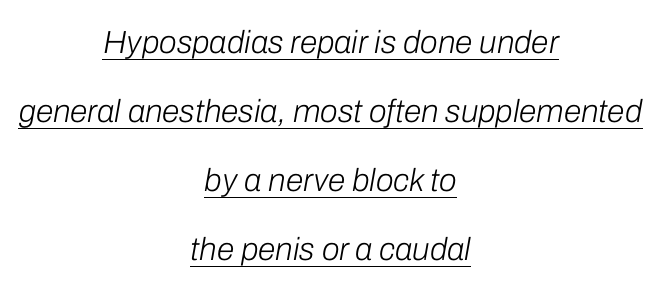
The image shows 32 px light type, italic (leaning right); set centered, loose line spacing (2.16x), normal letter spacing, underlined; low stroke contrast and a medium x-height.
